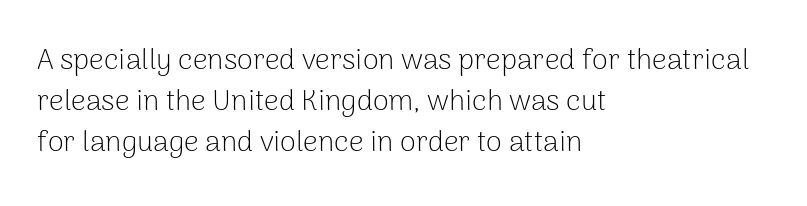
The image shows 29 px light sans-serif type, upright; set left-aligned, normal line spacing (1.42x), normal letter spacing, not underlined; low stroke contrast and a medium x-height.
